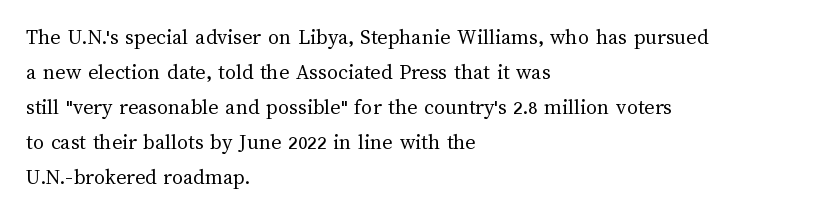
{"italic": "no", "bold": "no", "underline": "no", "align": "left", "line_spacing": "normal", "line_spacing_ratio": 1.59, "letter_spacing": "normal", "letter_spacing_em": 0.0, "glyph_px": 22}
